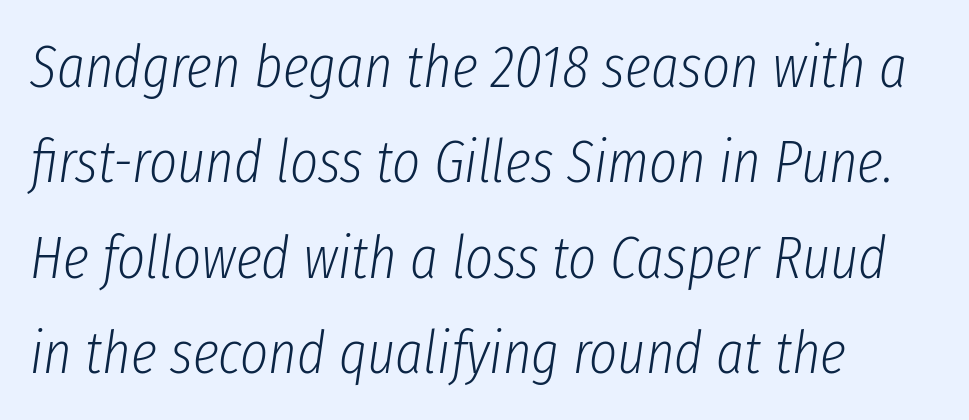
The image shows 60 px light, condensed type, italic (leaning right); set left-aligned, normal line spacing (1.59x), normal letter spacing, not underlined; low stroke contrast and a medium x-height.
